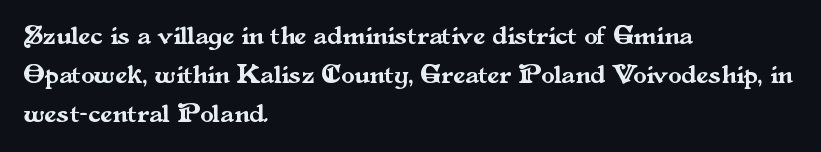
{"italic": "no", "underline": "no", "align": "left", "line_spacing": "normal", "line_spacing_ratio": 1.45, "letter_spacing": "normal", "letter_spacing_em": 0.0, "glyph_px": 27}
